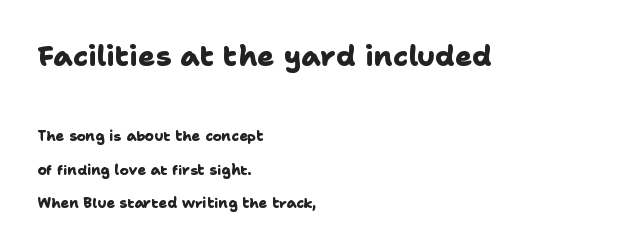
{"serif": "no", "bold": "yes", "weight": "heavy", "width": "normal", "stroke_contrast": "low", "x_height": "medium", "monospaced": "no", "underline": "no", "align": "left", "line_spacing": "loose", "line_spacing_ratio": 2.39, "letter_spacing": "normal", "letter_spacing_em": 0.0, "larger_block": "first", "size_ratio": 2.0, "glyph_px": 28}
